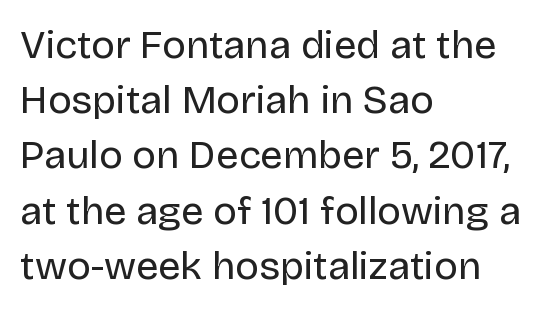
Weight: regular or lighter. Where is the straight margin? On the left. The line-height multiplier appears to be the usual default. Note the varied advance widths — an 'i' is clearly narrower than an 'm'.
